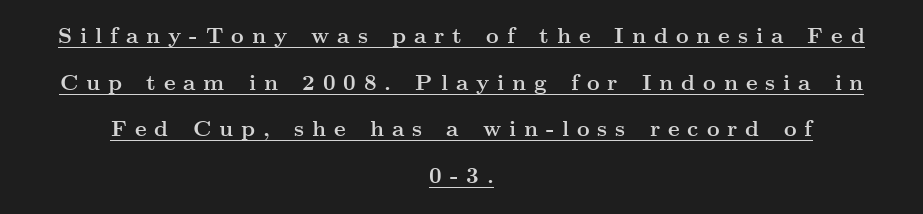
{"italic": "no", "bold": "yes", "underline": "yes", "align": "center", "line_spacing": "loose", "line_spacing_ratio": 2.12, "letter_spacing": "wide", "letter_spacing_em": 0.36, "glyph_px": 22}
